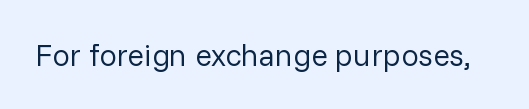
{"serif": "no", "italic": "no", "bold": "no", "weight": "regular", "width": "normal", "stroke_contrast": "low", "x_height": "medium", "monospaced": "no", "underline": "no", "letter_spacing": "normal", "letter_spacing_em": 0.0, "glyph_px": 31}
